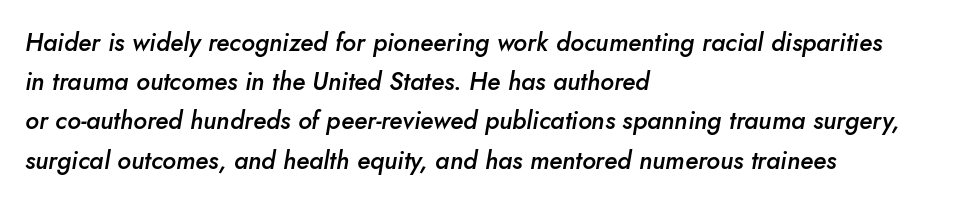
Q: Is the text bold? A: Semi-bold.
Q: Is the text italic (slanted)? A: Yes, it leans right by about 10 degrees.
Q: Is the text underlined? A: No.
Q: How is the paragraph aligned? A: Left-aligned.
Q: Is the spacing between letters normal or unusually wide? A: Normal.
Q: Is the spacing between lines tight, normal or loose? A: Normal.
